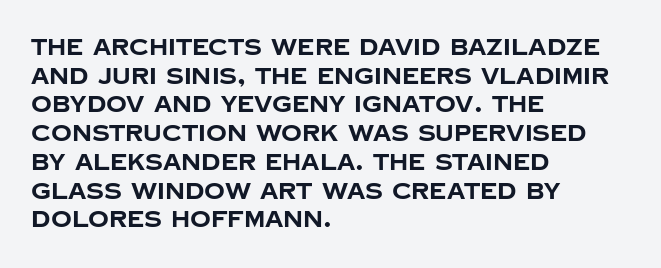
The image shows 23 px bold type, upright; set left-aligned, normal line spacing (1.25x), normal letter spacing, not underlined.
